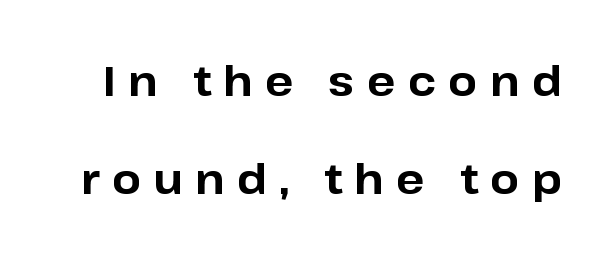
The image shows 42 px bold sans-serif type, upright; set loose line spacing (2.33x), unusually wide letter spacing (+0.29 em), not underlined; low stroke contrast and a medium x-height.
